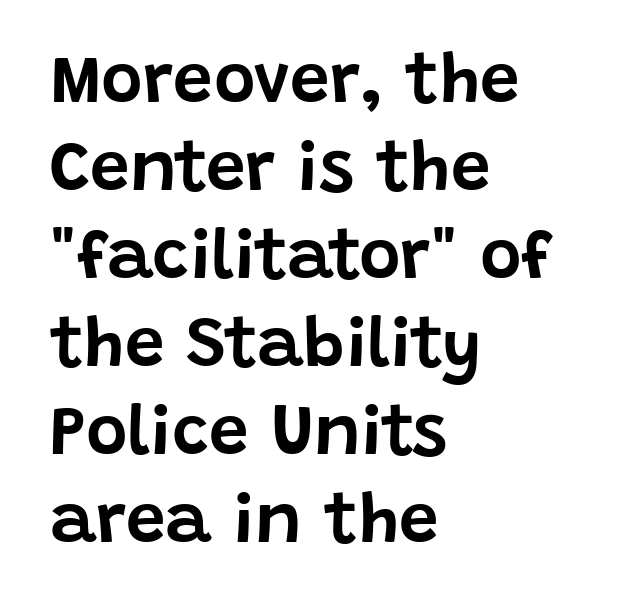
The image shows 71 px sans-serif type, upright; set left-aligned, line spacing 1.24x, normal letter spacing, not underlined; low stroke contrast and a large x-height.
